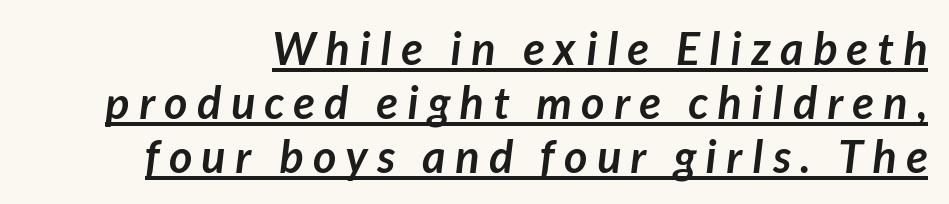
Q: Is the text bold? A: Yes.
Q: Is the typeface a serif or a sans-serif typeface? A: Sans-serif.
Q: Is the text underlined? A: Yes.
Q: Is the spacing between letters normal or unusually wide? A: Unusually wide.
Q: Width (condensed, normal, or wide)? A: Normal.
Q: Stroke contrast? A: Low.
Q: x-height? A: Medium.
Q: Monospaced? A: No.
